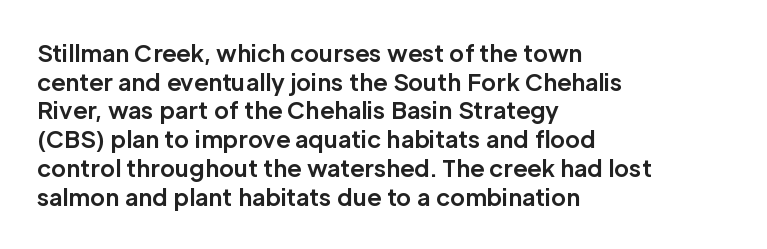
In CSS terms this would be text-align: left. On the weight axis this lands at bold, roughly 700. No word sits above an underline. Regarding leading, the lines here are spaced in the standard way. Quick note: not italic, upright. Glyph-to-glyph distance matches everyday printed text.
